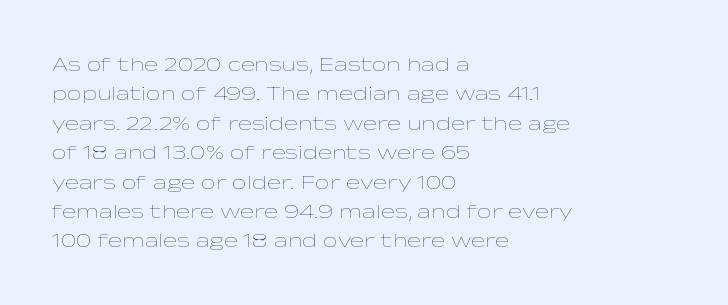
Q: Is the text bold? A: No.
Q: Is the text italic (slanted)? A: No, it is upright.
Q: Is the text underlined? A: No.
Q: How is the paragraph aligned? A: Left-aligned.
Q: Is the spacing between letters normal or unusually wide? A: Normal.
Q: Is the spacing between lines tight, normal or loose? A: Normal.
